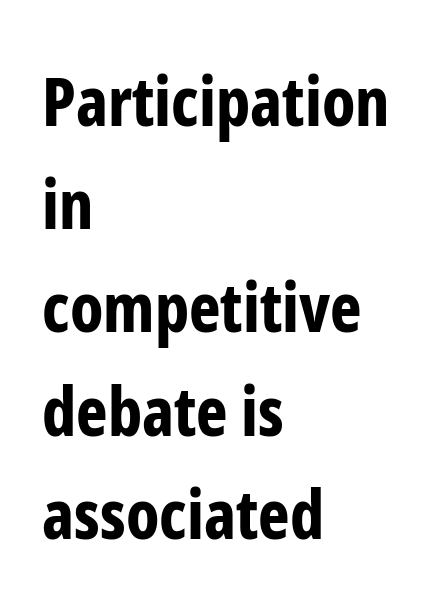
The image shows 67 px bold, condensed sans-serif type, upright; set left-aligned, normal line spacing (1.54x), normal letter spacing, not underlined; low stroke contrast and a medium x-height.
